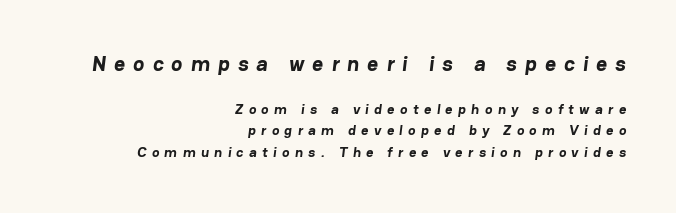
Q: Is the text bold? A: Yes.
Q: Is the text underlined? A: No.
Q: How is the paragraph aligned? A: Right-aligned.
Q: Is the spacing between letters normal or unusually wide? A: Unusually wide.
Q: Is the spacing between lines tight, normal or loose? A: Normal.
Q: Which block of text is set in a larger size, the first (top) or the second (bottom)? A: The first (top) one.
